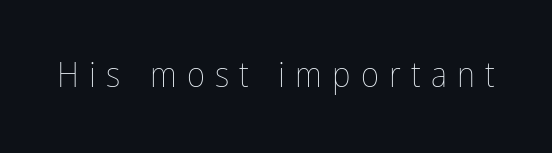
{"italic": "no", "bold": "no", "weight": "thin", "width": "condensed", "stroke_contrast": "low", "x_height": "medium", "monospaced": "no", "underline": "no", "letter_spacing": "wide", "letter_spacing_em": 0.29, "glyph_px": 35}
